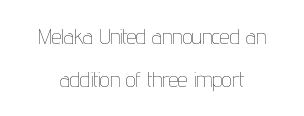
The image shows 22 px text type, upright; set centered, loose line spacing (1.97x), normal letter spacing, not underlined.
